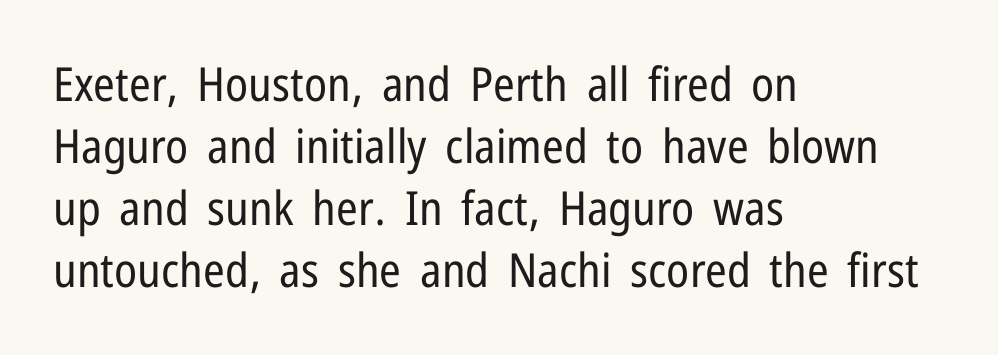
{"serif": "no", "italic": "no", "bold": "no", "weight": "regular", "width": "condensed", "stroke_contrast": "low", "x_height": "medium", "monospaced": "no", "underline": "no", "align": "left", "line_spacing": "normal", "line_spacing_ratio": 1.32, "letter_spacing": "normal", "letter_spacing_em": 0.0, "glyph_px": 47}
